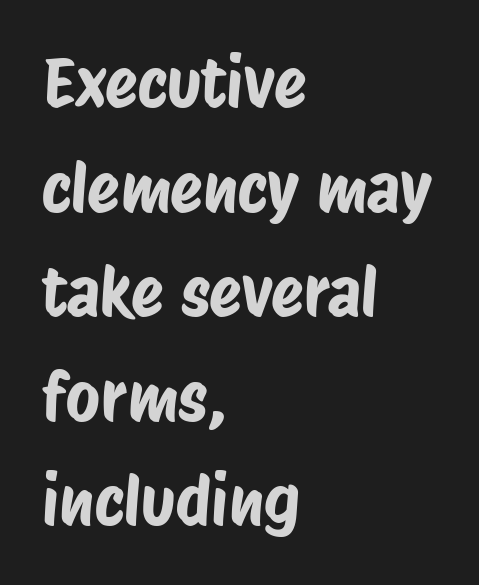
{"serif": "no", "width": "condensed", "stroke_contrast": "low", "x_height": "large", "monospaced": "no", "underline": "no", "align": "left", "line_spacing": "normal", "line_spacing_ratio": 1.56, "letter_spacing": "normal", "letter_spacing_em": 0.0, "glyph_px": 67}
